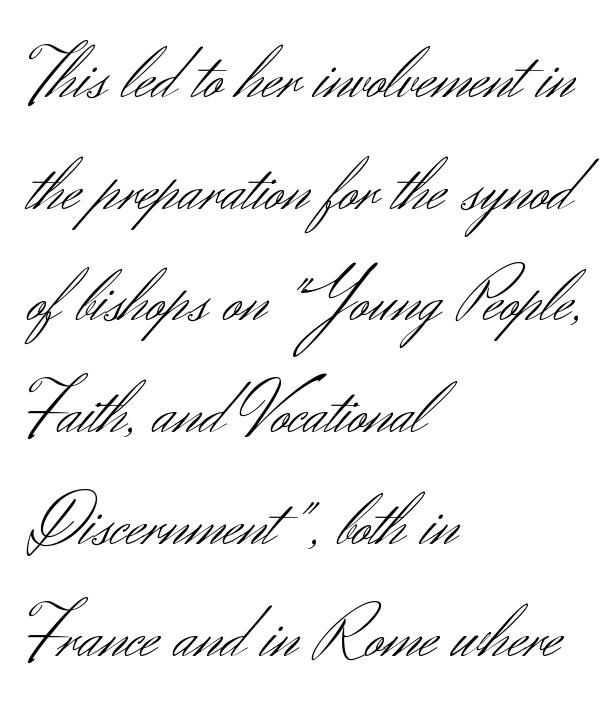
{"serif": "no", "bold": "no", "weight": "light", "width": "normal", "stroke_contrast": "medium", "x_height": "small", "monospaced": "no", "underline": "no", "align": "left", "line_spacing": "normal", "line_spacing_ratio": 1.49, "letter_spacing": "normal", "letter_spacing_em": 0.0, "glyph_px": 75}
